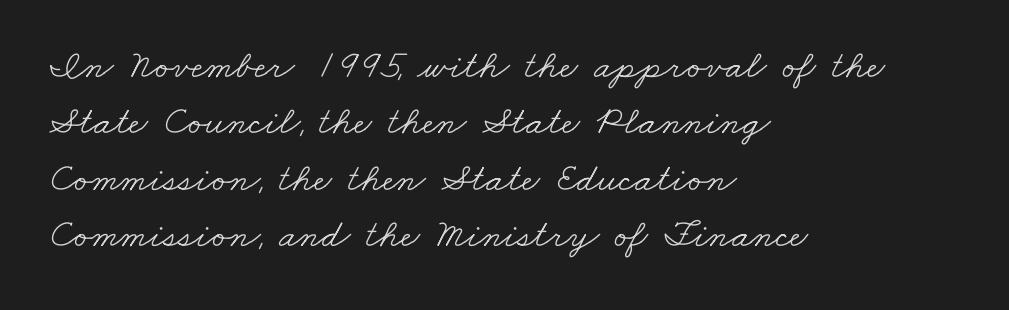
Q: Is the text bold? A: No.
Q: Is the typeface a serif or a sans-serif typeface? A: Serif.
Q: Is the text underlined? A: No.
Q: How is the paragraph aligned? A: Left-aligned.
Q: Is the spacing between letters normal or unusually wide? A: Normal.
Q: Is the spacing between lines tight, normal or loose? A: Normal.
Q: Width (condensed, normal, or wide)? A: Wide.
Q: Stroke contrast? A: Low.
Q: x-height? A: Small.
Q: Monospaced? A: No.
